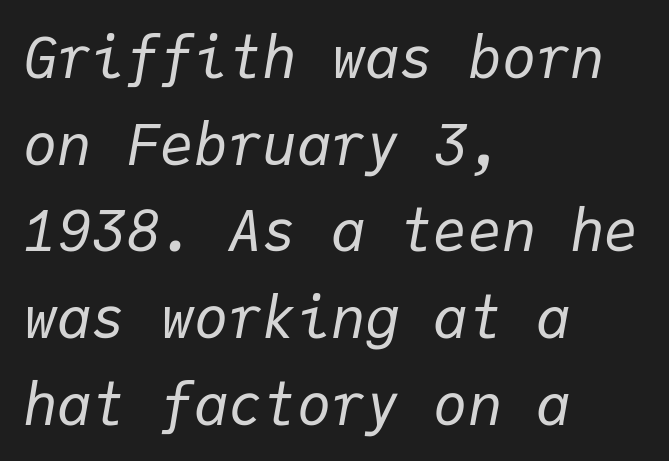
Unmarked baselines from the first word to the last. Each letter, wide or thin by design, is forced into the same width here. This sample keeps an unexceptional amount of space between lines. This is not heavy type; no bold has been used. Compared with typical body copy, the letter spacing here is the same.
